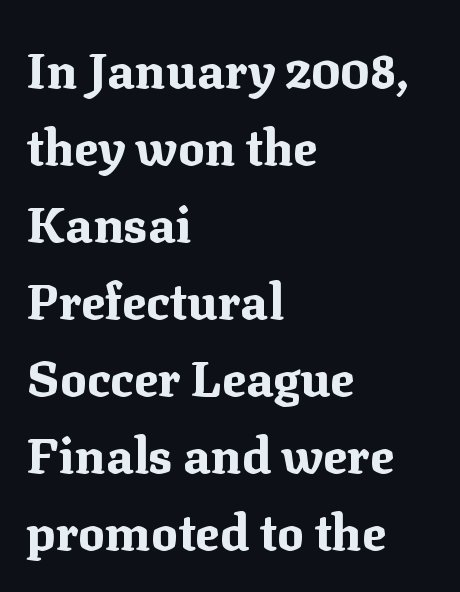
Q: Is the text bold? A: Yes.
Q: Is the text italic (slanted)? A: No, it is upright.
Q: Is the typeface a serif or a sans-serif typeface? A: Serif.
Q: Is the text underlined? A: No.
Q: How is the paragraph aligned? A: Left-aligned.
Q: Is the spacing between letters normal or unusually wide? A: Normal.
Q: Is the spacing between lines tight, normal or loose? A: Normal.
Q: Width (condensed, normal, or wide)? A: Normal.
Q: Stroke contrast? A: Medium.
Q: x-height? A: Medium.
Q: Monospaced? A: No.
